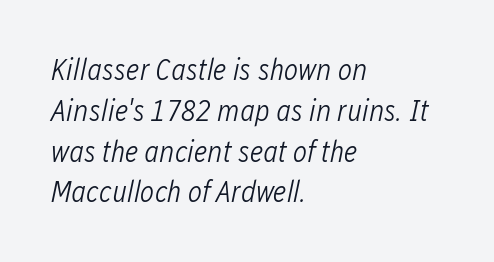
Q: Is the text bold? A: No.
Q: Is the text italic (slanted)? A: Yes, it leans right by about 12 degrees.
Q: Is the text underlined? A: No.
Q: How is the paragraph aligned? A: Left-aligned.
Q: Is the spacing between letters normal or unusually wide? A: Normal.
Q: Is the spacing between lines tight, normal or loose? A: Normal.
Q: Width (condensed, normal, or wide)? A: Condensed.
Q: Stroke contrast? A: Low.
Q: x-height? A: Medium.
Q: Monospaced? A: No.
